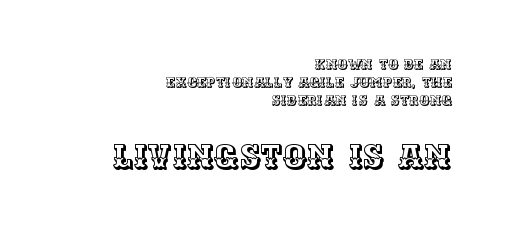
The image shows 33 px text type, upright; set right-aligned, normal line spacing (1.29x), normal letter spacing, not underlined; the second (bottom) block is 2.36x larger; a large x-height.
